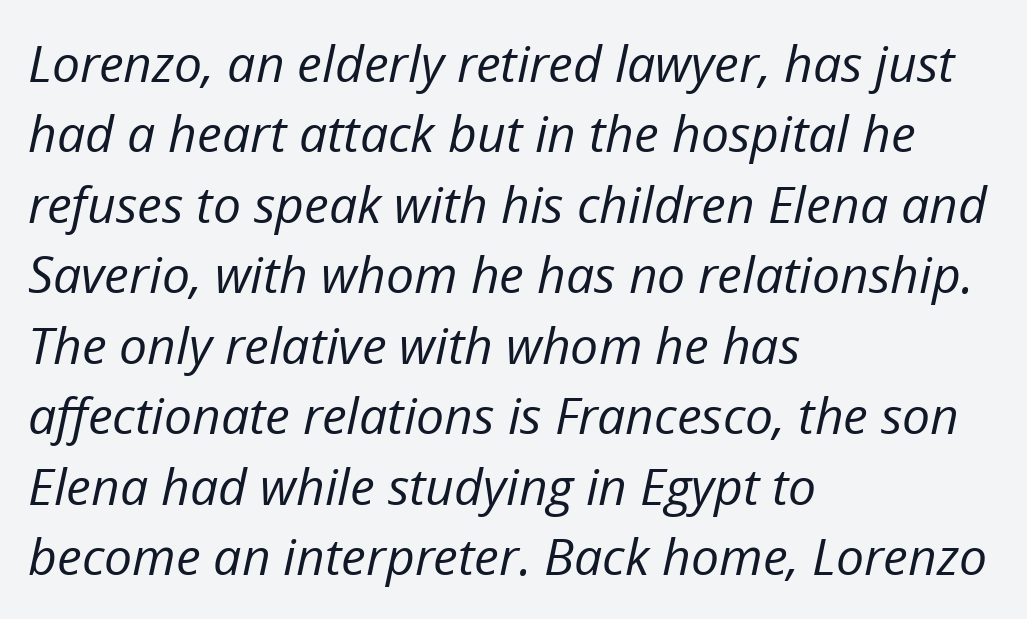
{"italic": "yes", "lean": "right", "slant_degrees": 12, "bold": "no", "weight": "regular", "width": "normal", "stroke_contrast": "low", "x_height": "medium", "monospaced": "no", "underline": "no", "align": "left", "line_spacing": "normal", "line_spacing_ratio": 1.41, "letter_spacing": "normal", "letter_spacing_em": 0.0, "glyph_px": 50}
